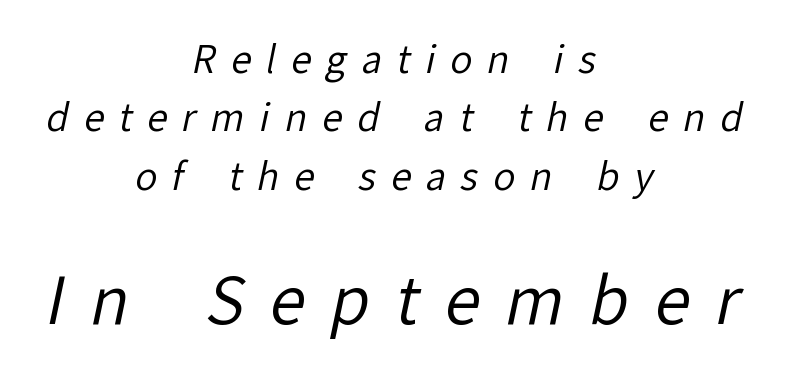
The image shows 64 px regular-weight sans-serif type; set centered, normal line spacing (1.58x), unusually wide letter spacing (+0.4 em), not underlined; the second (bottom) block is 1.73x larger; low stroke contrast and a medium x-height.
